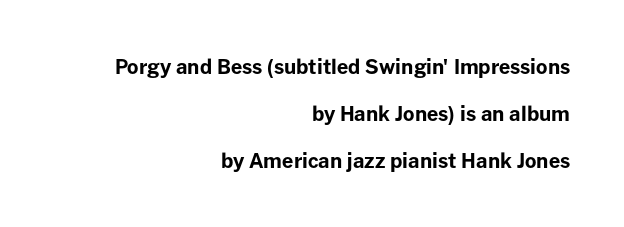
The image shows 20 px bold type, upright; set right-aligned, loose line spacing (2.35x), normal letter spacing, not underlined.
